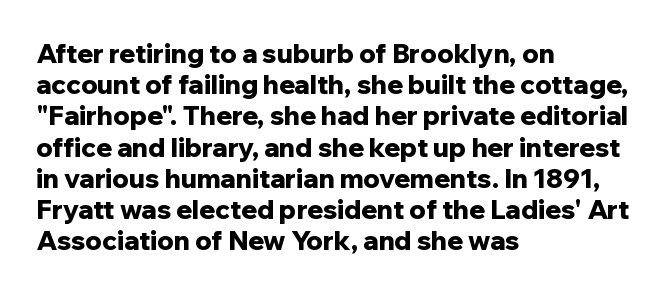
{"italic": "no", "bold": "yes", "underline": "no", "align": "left", "line_spacing_ratio": 1.2, "letter_spacing": "normal", "letter_spacing_em": 0.0, "glyph_px": 26}
